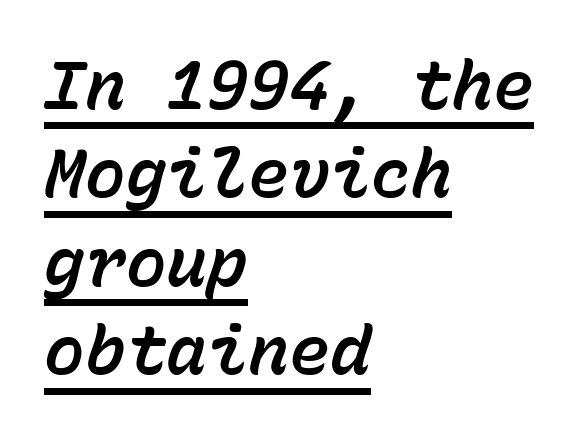
Casual observation: everything's shoved over to the left. The space between consecutive lines is moderate. This sample has the even, mechanical cadence of fixed-width lettering. This is oblique type, the kind used for emphasis or titles. Does a line run under the words? Yes, clearly. How are the letters spaced? Ordinarily, with no added tracking.
